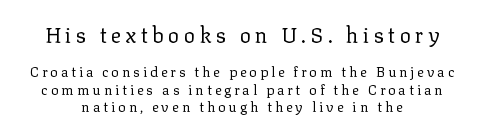
Q: Is the text bold? A: No.
Q: Is the text italic (slanted)? A: No, it is upright.
Q: Is the text underlined? A: No.
Q: How is the paragraph aligned? A: Centered.
Q: Is the spacing between letters normal or unusually wide? A: Unusually wide.
Q: Is the spacing between lines tight, normal or loose? A: Normal.
Q: Which block of text is set in a larger size, the first (top) or the second (bottom)? A: The first (top) one.
